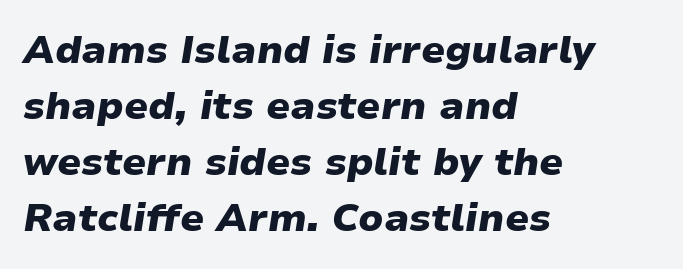
Think of a printed novel: that variable character pitch is what you see here. The passage shown has conventional tracking throughout. Interline gaps are of average width in this sample. Line starts are locked; line ends wander. Bare-footed words on every line.
